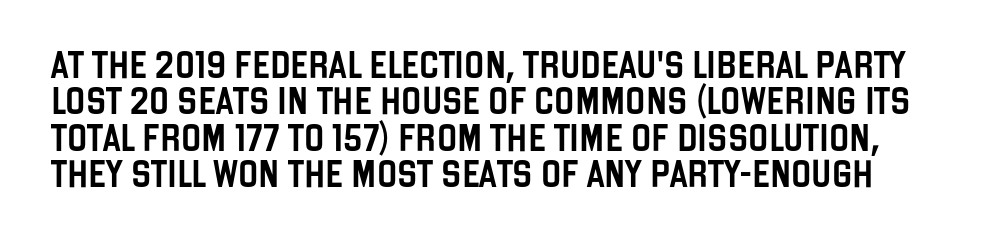
{"italic": "no", "underline": "no", "line_spacing": "normal", "line_spacing_ratio": 1.35, "letter_spacing": "normal", "letter_spacing_em": 0.0, "glyph_px": 27}
